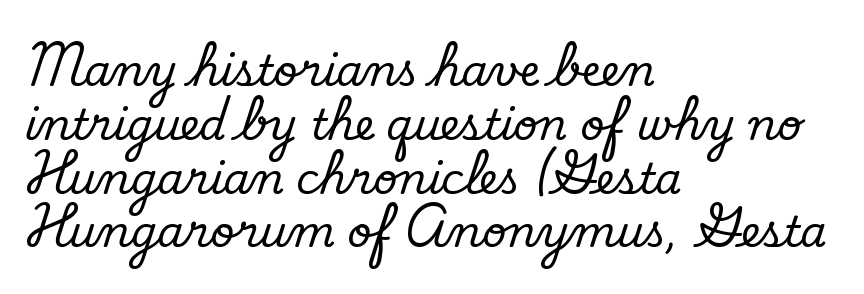
Q: Is the text bold? A: No.
Q: Is the typeface a serif or a sans-serif typeface? A: Sans-serif.
Q: Is the text underlined? A: No.
Q: How is the paragraph aligned? A: Left-aligned.
Q: Is the spacing between letters normal or unusually wide? A: Normal.
Q: Is the spacing between lines tight, normal or loose? A: Normal.
Q: Width (condensed, normal, or wide)? A: Normal.
Q: Stroke contrast? A: Low.
Q: x-height? A: Small.
Q: Monospaced? A: No.
